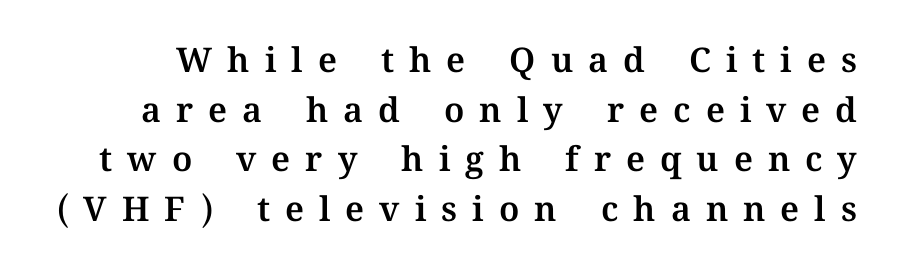
Q: Is the text italic (slanted)? A: No, it is upright.
Q: Is the text underlined? A: No.
Q: Is the spacing between letters normal or unusually wide? A: Unusually wide.
Q: Is the spacing between lines tight, normal or loose? A: Normal.
Q: Width (condensed, normal, or wide)? A: Normal.
Q: Stroke contrast? A: Medium.
Q: x-height? A: Medium.
Q: Monospaced? A: No.
